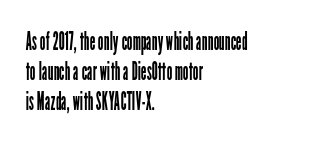
In terms of posture, this sample is upright. The rendering keeps characters at their native spacing. Caption: face not bold, strokes unweighted. The string is rendered with underlining switched off. Horizontal alignment here is leftward, the default for most running prose.
